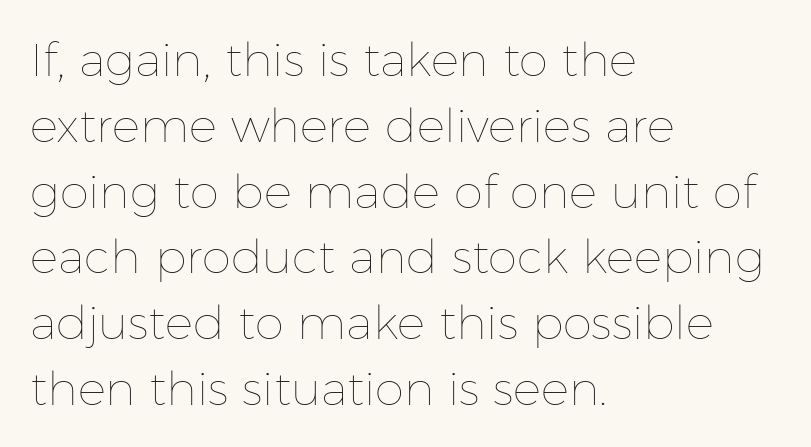
Q: Is the text bold? A: No.
Q: Is the text italic (slanted)? A: No, it is upright.
Q: Is the text underlined? A: No.
Q: How is the paragraph aligned? A: Left-aligned.
Q: Is the spacing between letters normal or unusually wide? A: Normal.
Q: Is the spacing between lines tight, normal or loose? A: Normal.
Q: Width (condensed, normal, or wide)? A: Normal.
Q: Stroke contrast? A: Low.
Q: x-height? A: Medium.
Q: Monospaced? A: No.
